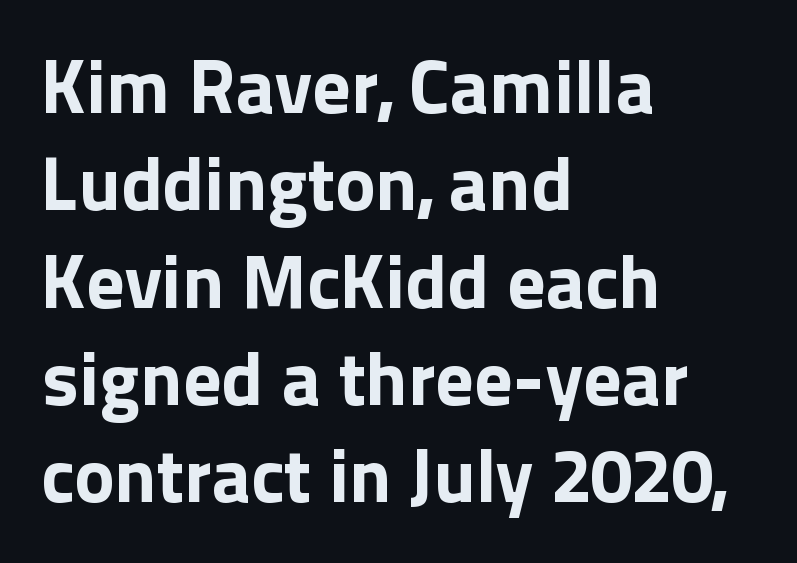
{"serif": "no", "italic": "no", "bold": "yes", "weight": "bold", "width": "normal", "x_height": "medium", "monospaced": "no", "underline": "no", "align": "left", "line_spacing": "normal", "line_spacing_ratio": 1.28, "letter_spacing": "normal", "letter_spacing_em": 0.0, "glyph_px": 76}
